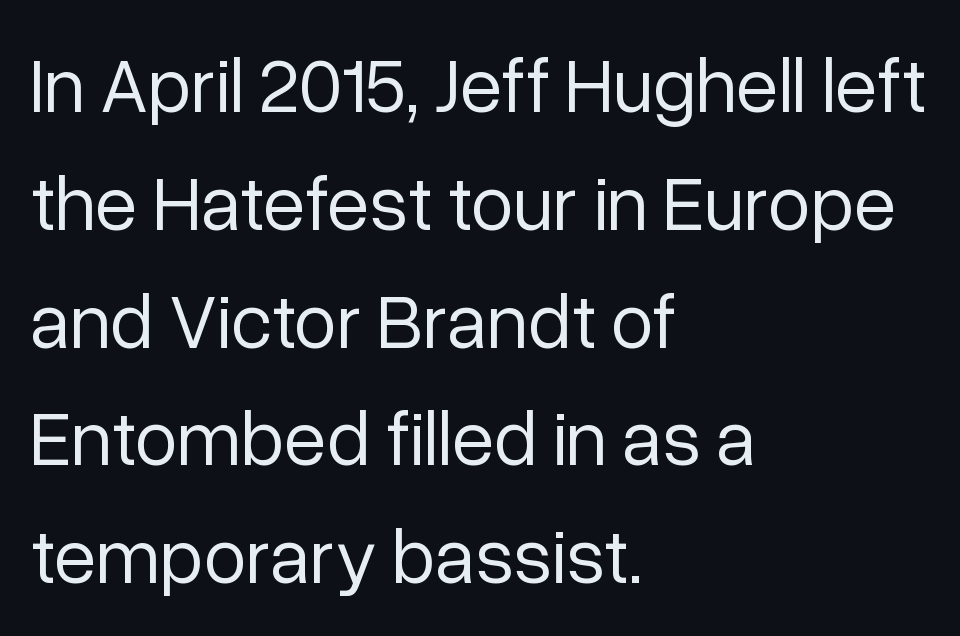
To sum up the face: it is a sans, with no serifs. Unmarked baselines from the first word to the last. The gaps between neighbouring characters are ordinary and unremarkable. On a weight scale, this lands at 450 or below. The rows are spaced the way most documents space them.
